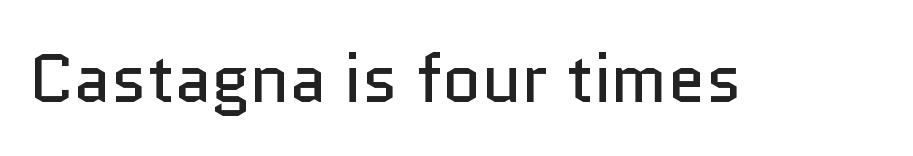
{"serif": "no", "italic": "no", "bold": "no", "weight": "regular", "width": "normal", "stroke_contrast": "low", "x_height": "medium", "monospaced": "no", "underline": "no", "letter_spacing": "normal", "letter_spacing_em": 0.0, "glyph_px": 68}
